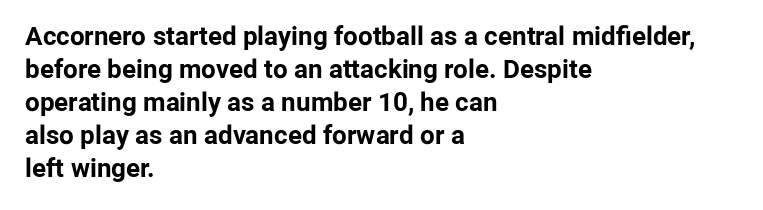
The leading is moderate, giving the passage an even texture. A dark, heavy texture on the line: the type is bold. Descenders hang freely into open space. Letter spacing: default. Notice how the passage keeps a crisp vertical edge on the left only. This is roman type, the default non-slanted kind.
